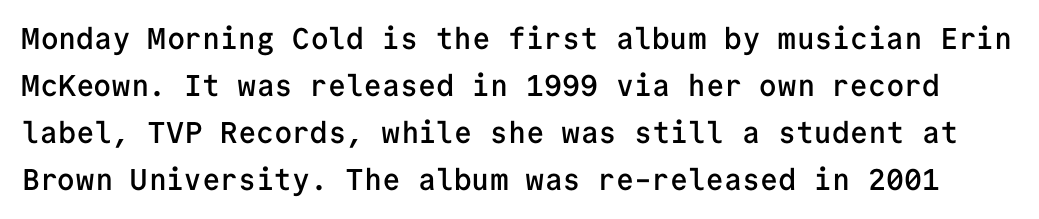
The image shows 30 px semibold sans-serif type, upright, monospaced; set normal line spacing (1.57x), normal letter spacing, not underlined; low stroke contrast and a medium x-height.
